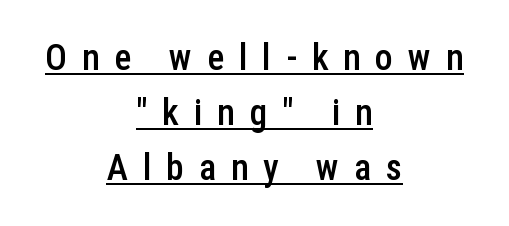
The image shows 36 px semibold, condensed sans-serif type, upright; set centered, normal line spacing (1.53x), unusually wide letter spacing (+0.41 em), underlined; low stroke contrast and a medium x-height.
